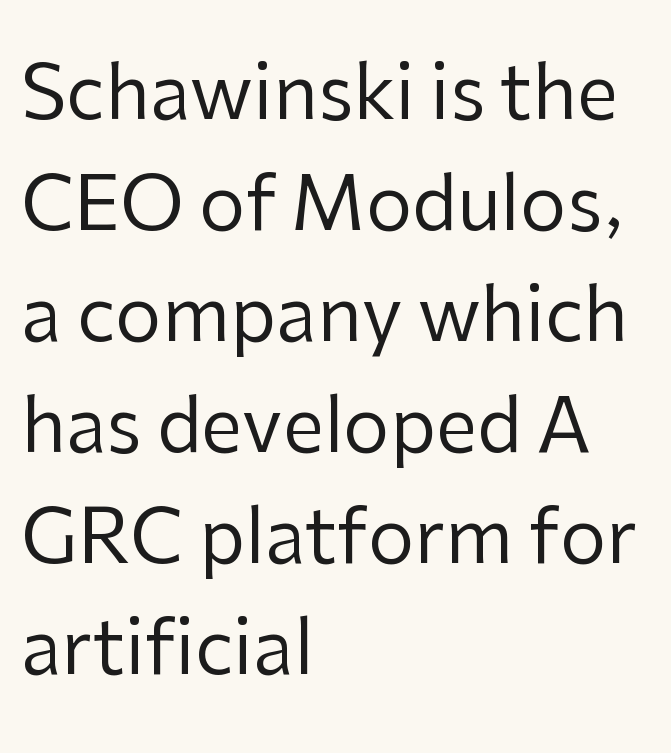
Q: Is the text bold? A: No.
Q: Is the text italic (slanted)? A: No, it is upright.
Q: Is the typeface a serif or a sans-serif typeface? A: Sans-serif.
Q: Is the text underlined? A: No.
Q: How is the paragraph aligned? A: Left-aligned.
Q: Is the spacing between letters normal or unusually wide? A: Normal.
Q: Is the spacing between lines tight, normal or loose? A: Normal.
Q: Width (condensed, normal, or wide)? A: Normal.
Q: Stroke contrast? A: Low.
Q: x-height? A: Medium.
Q: Monospaced? A: No.
